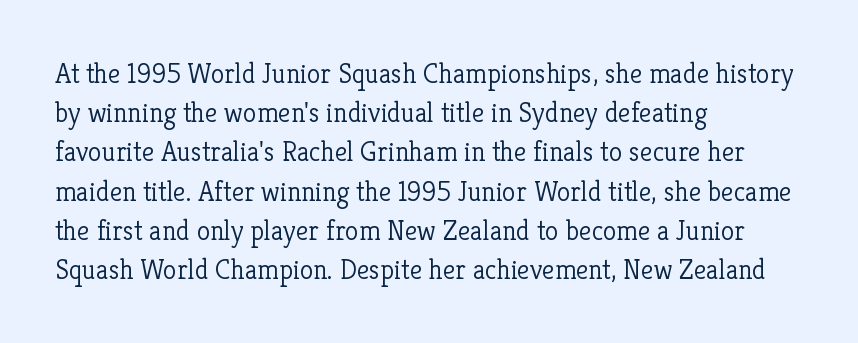
The strokes are not fattened; the text isn't bold. Rendered with straight, roman letterforms. Does the leading feel generous? No, just average. Glyph-to-glyph distance matches everyday printed text.
